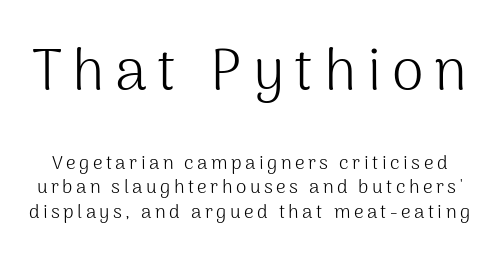
{"serif": "no", "italic": "no", "bold": "no", "weight": "light", "width": "normal", "stroke_contrast": "medium", "x_height": "medium", "monospaced": "no", "underline": "no", "line_spacing": "normal", "line_spacing_ratio": 1.3, "larger_block": "first", "size_ratio": 3.05, "glyph_px": 58}
